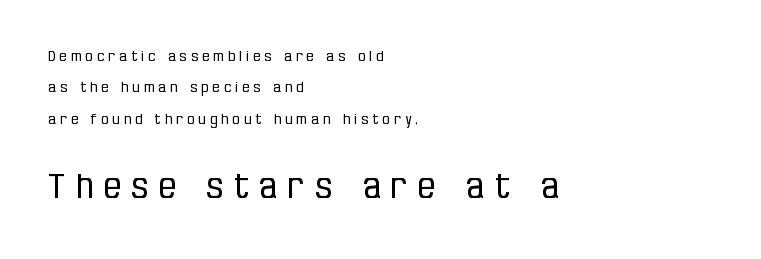
Whoever set this made the second block the dominant, larger element. Beneath every word, the page is bare. The typeface chosen for these lines omits serifs. Each new line begins a long way beneath the previous one.
